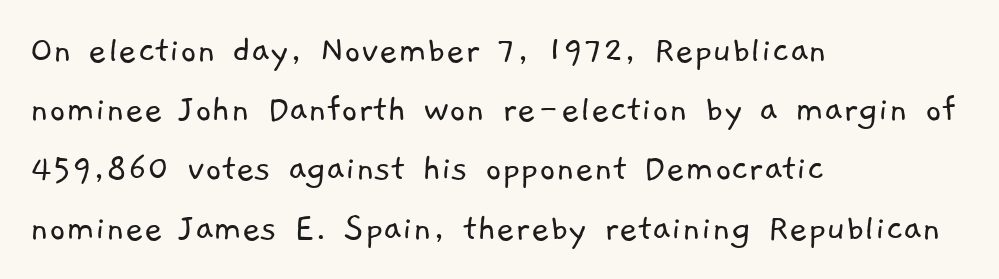
Q: Is the text bold? A: No.
Q: Is the typeface a serif or a sans-serif typeface? A: Sans-serif.
Q: Is the text underlined? A: No.
Q: How is the paragraph aligned? A: Left-aligned.
Q: Is the spacing between letters normal or unusually wide? A: Normal.
Q: Is the spacing between lines tight, normal or loose? A: Normal.
Q: Width (condensed, normal, or wide)? A: Normal.
Q: Stroke contrast? A: Low.
Q: x-height? A: Medium.
Q: Monospaced? A: No.
